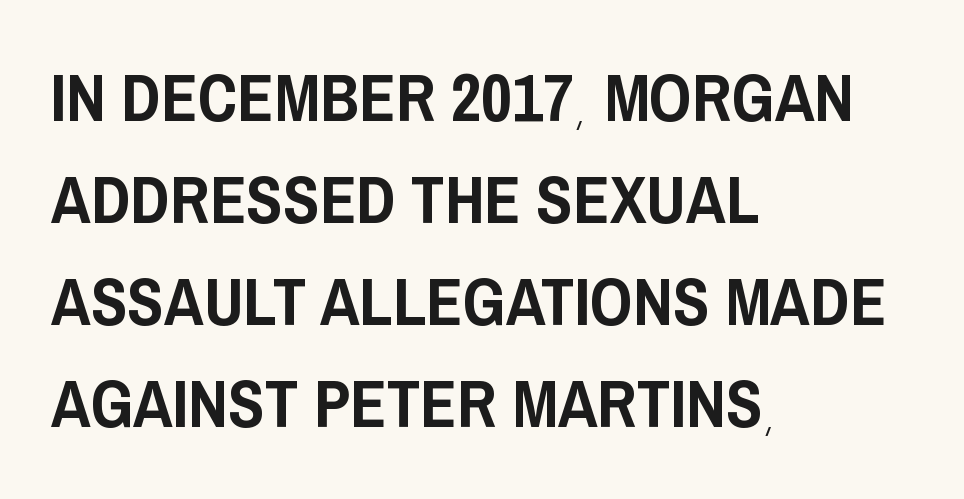
The image shows 67 px condensed sans-serif type, upright; set left-aligned, normal line spacing (1.52x), normal letter spacing, not underlined; low stroke contrast and a large x-height.
